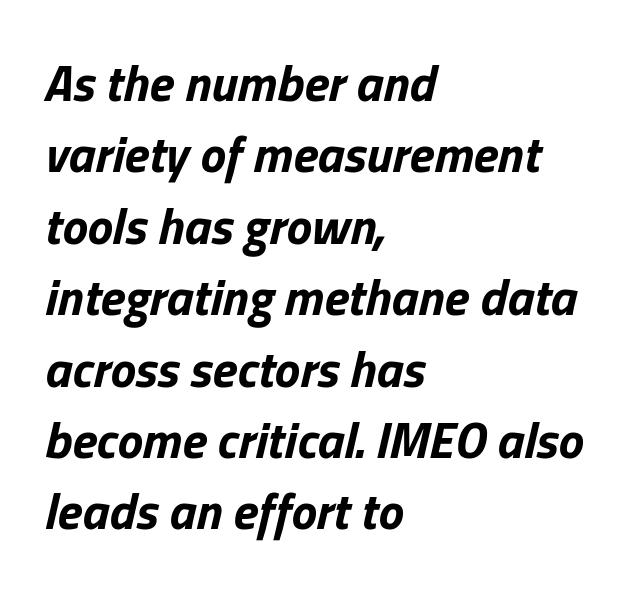
{"italic": "yes", "lean": "right", "slant_degrees": 13, "bold": "yes", "weight": "bold", "width": "normal", "stroke_contrast": "low", "x_height": "medium", "monospaced": "no", "underline": "no", "align": "left", "line_spacing": "normal", "line_spacing_ratio": 1.4, "letter_spacing": "normal", "letter_spacing_em": 0.0, "glyph_px": 51}
